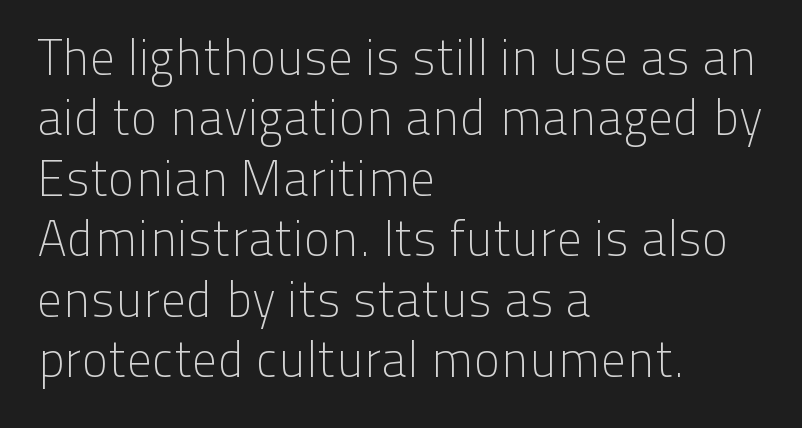
The image shows 50 px light sans-serif type, upright; set left-aligned, line spacing 1.21x, normal letter spacing, not underlined; low stroke contrast and a medium x-height.
